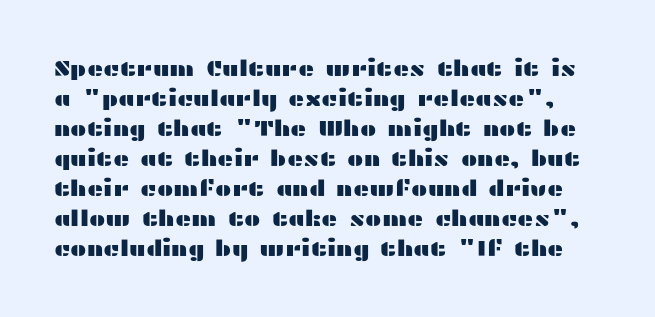
{"italic": "no", "underline": "no", "line_spacing": "normal", "line_spacing_ratio": 1.36, "letter_spacing": "normal", "letter_spacing_em": 0.0, "glyph_px": 22}
